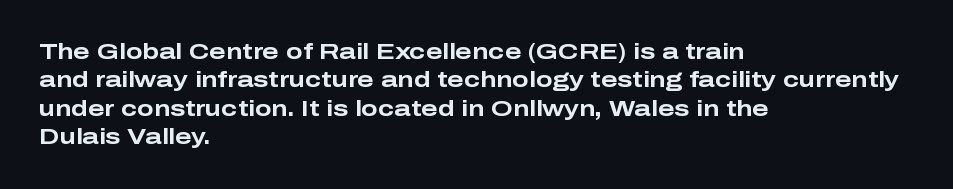
{"italic": "no", "bold": "yes", "underline": "no", "align": "left", "line_spacing": "normal", "line_spacing_ratio": 1.29, "letter_spacing": "normal", "letter_spacing_em": 0.0, "glyph_px": 22}
